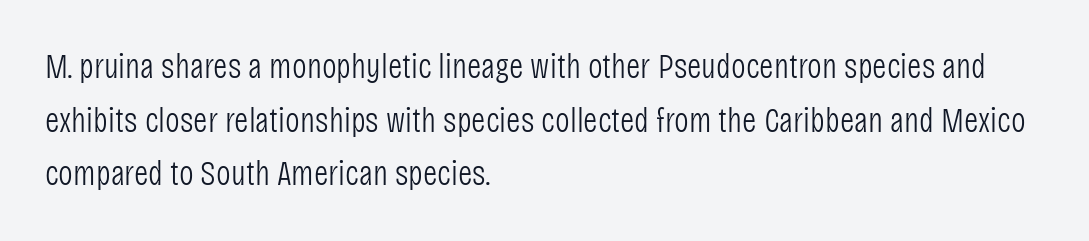
The image shows 35 px light, condensed sans-serif type, upright; set left-aligned, normal line spacing (1.53x), normal letter spacing, not underlined; low stroke contrast and a large x-height.
